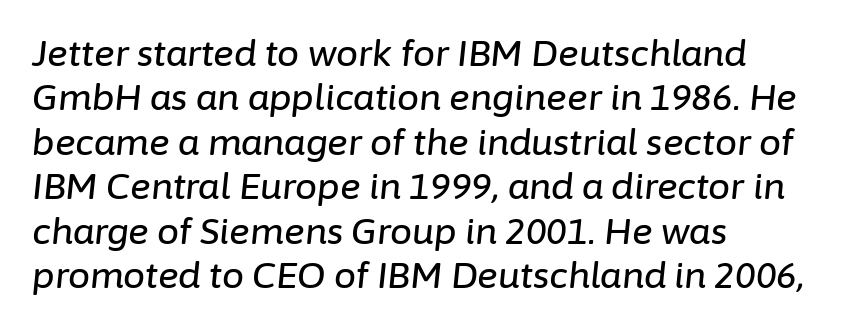
Words float on clear page, feet unadorned. A typesetter would call this zero additional tracking. Is the block centered? No — it sits flush against the left margin. The rendering uses natural spacing where letterforms have individual widths. When letters slant like this, we call the style italic.
